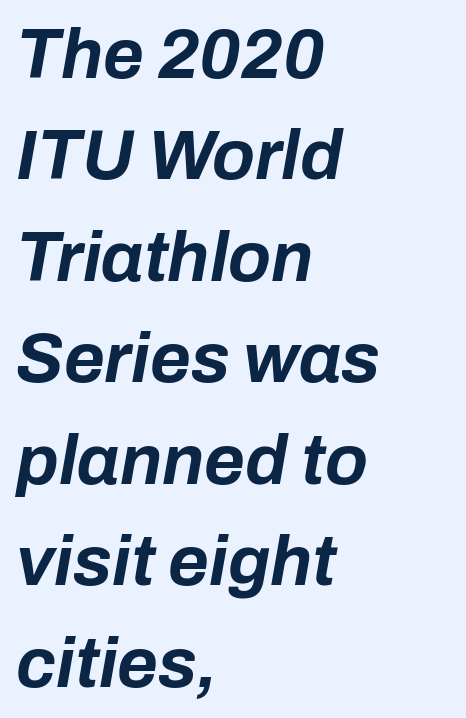
{"italic": "yes", "lean": "right", "slant_degrees": 10, "bold": "yes", "weight": "bold", "width": "normal", "stroke_contrast": "low", "x_height": "medium", "monospaced": "no", "underline": "no", "align": "left", "line_spacing": "normal", "line_spacing_ratio": 1.45, "letter_spacing": "normal", "letter_spacing_em": 0.0, "glyph_px": 70}
